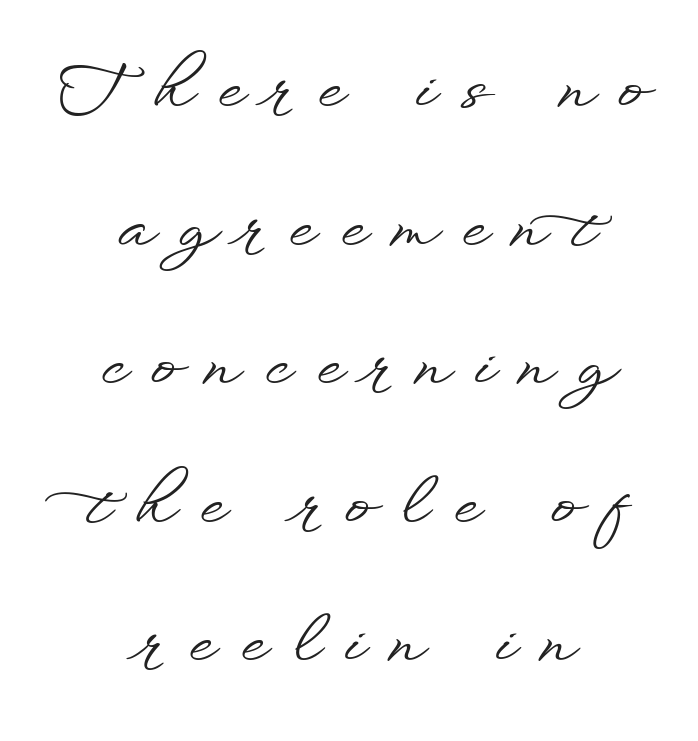
{"serif": "no", "width": "wide", "stroke_contrast": "low", "x_height": "small", "monospaced": "no", "underline": "no", "align": "center", "line_spacing": "loose", "line_spacing_ratio": 2.2, "letter_spacing": "wide", "letter_spacing_em": 0.4, "glyph_px": 63}
